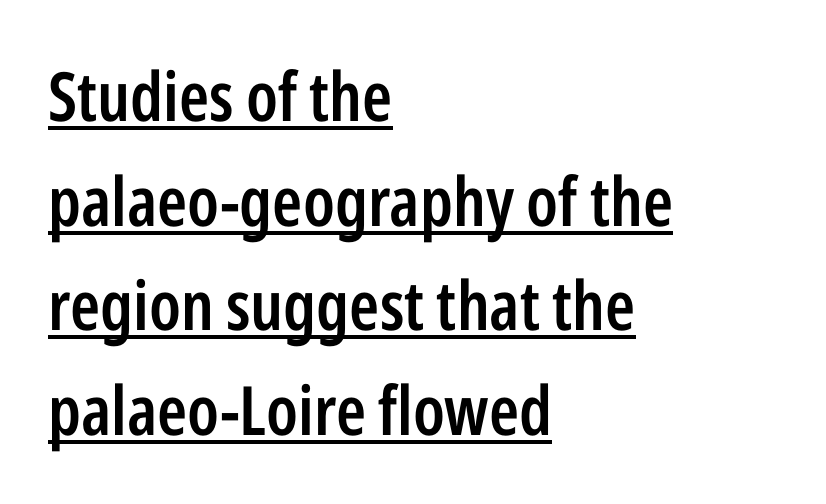
The image shows 68 px semibold, condensed sans-serif type, upright; set left-aligned, normal line spacing (1.54x), normal letter spacing, underlined; low stroke contrast and a medium x-height.
